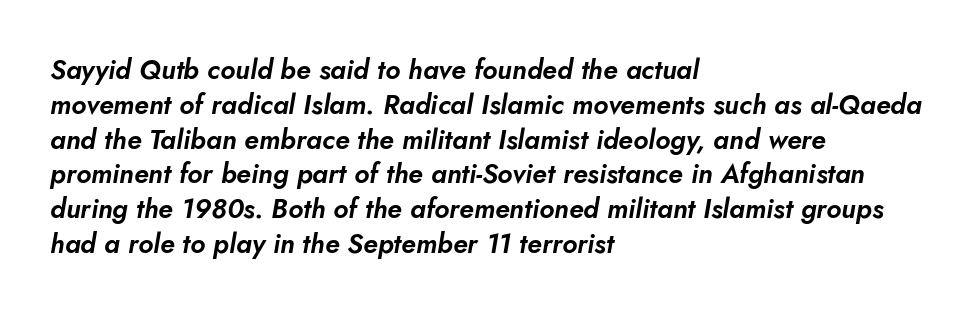
The image shows 27 px text type, italic (leaning right); set left-aligned, normal line spacing (1.29x), normal letter spacing, not underlined.
